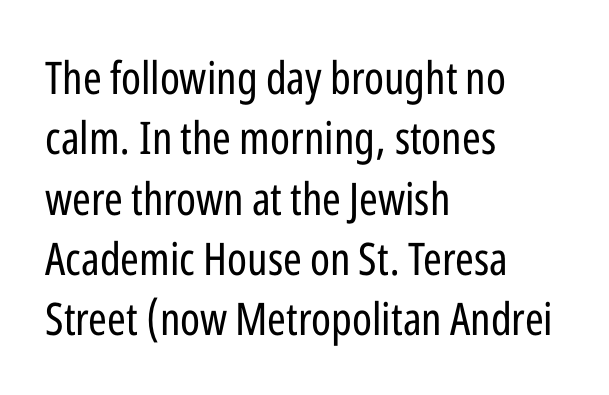
The image shows 45 px regular-weight, condensed sans-serif type, upright; set left-aligned, normal line spacing (1.34x), normal letter spacing, not underlined; low stroke contrast and a medium x-height.
